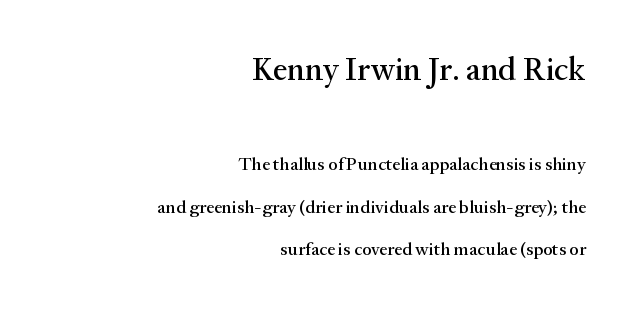
The image shows 32 px serif type, upright; set right-aligned, loose line spacing (2.36x), normal letter spacing, not underlined; the first (top) block is 1.78x larger; medium stroke contrast and a medium x-height.
